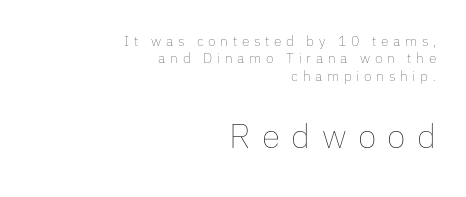
The space beneath each line is pristine and unruled. Nope, not italic — everything's standing straight. Think of a printed novel: that variable character pitch is what you see here. Where is the straight margin? On the right.
